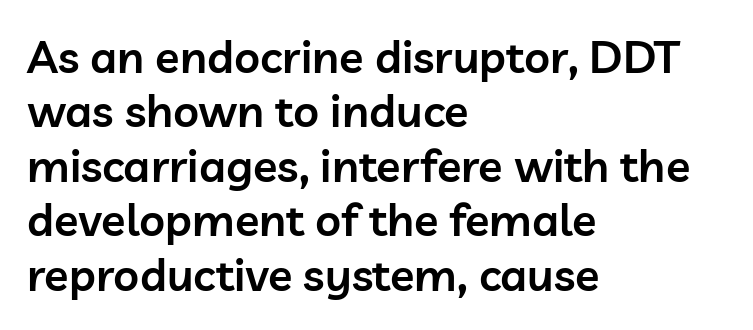
Q: Is the text bold? A: Semi-bold.
Q: Is the text italic (slanted)? A: No, it is upright.
Q: Is the typeface a serif or a sans-serif typeface? A: Sans-serif.
Q: Is the text underlined? A: No.
Q: How is the paragraph aligned? A: Left-aligned.
Q: Is the spacing between letters normal or unusually wide? A: Normal.
Q: Width (condensed, normal, or wide)? A: Normal.
Q: Stroke contrast? A: Low.
Q: x-height? A: Medium.
Q: Monospaced? A: No.
